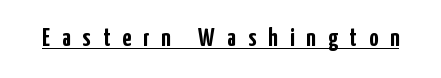
The image shows 25 px bold type, upright; set unusually wide letter spacing (+0.49 em), underlined.
